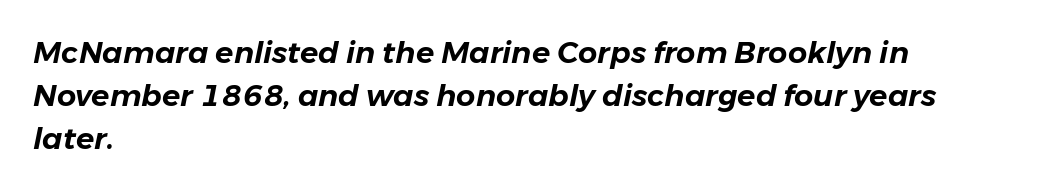
{"italic": "yes", "lean": "right", "slant_degrees": 11, "width": "normal", "stroke_contrast": "low", "x_height": "medium", "monospaced": "no", "underline": "no", "align": "left", "line_spacing": "normal", "line_spacing_ratio": 1.44, "letter_spacing": "normal", "letter_spacing_em": 0.0, "glyph_px": 30}
